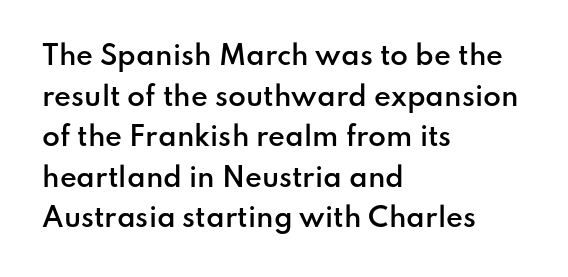
Q: Is the text bold? A: Semi-bold.
Q: Is the text italic (slanted)? A: No, it is upright.
Q: Is the text underlined? A: No.
Q: How is the paragraph aligned? A: Left-aligned.
Q: Is the spacing between letters normal or unusually wide? A: Normal.
Q: Is the spacing between lines tight, normal or loose? A: Normal.
